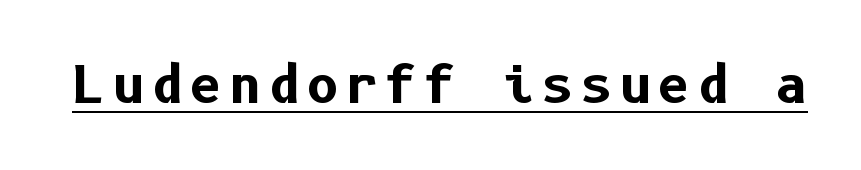
The image shows 50 px bold sans-serif type, upright; set underlined; low stroke contrast and a medium x-height.
